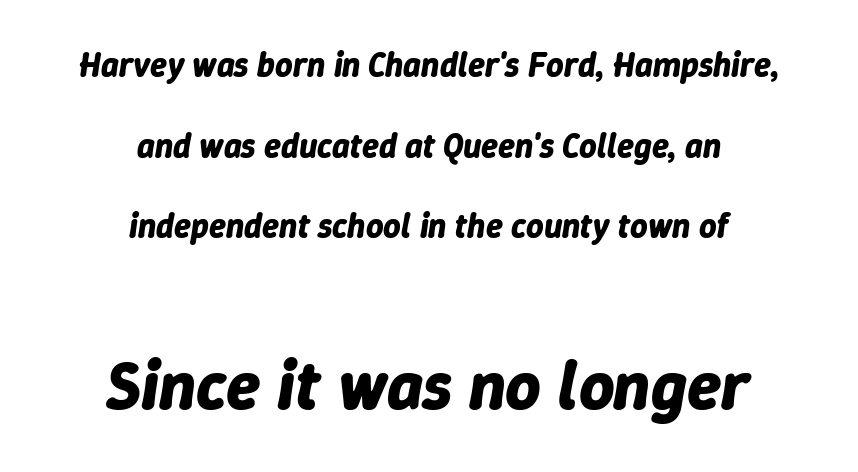
The passage shown is typed in a proportional face where columns would drift. Vertically, the passage feels expansive, rows floating well apart. This sample uses an oblique cut, with every glyph tilted off the vertical. Lines of text with bare space underneath. Honestly, the letter spacing is just normal — you wouldn't notice it.
